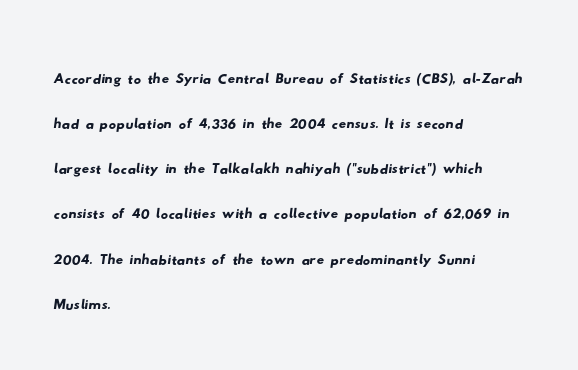
{"serif": "no", "width": "wide", "stroke_contrast": "low", "x_height": "small", "monospaced": "no", "underline": "no", "align": "left", "line_spacing_ratio": 1.22, "letter_spacing": "normal", "letter_spacing_em": 0.0, "glyph_px": 37}
